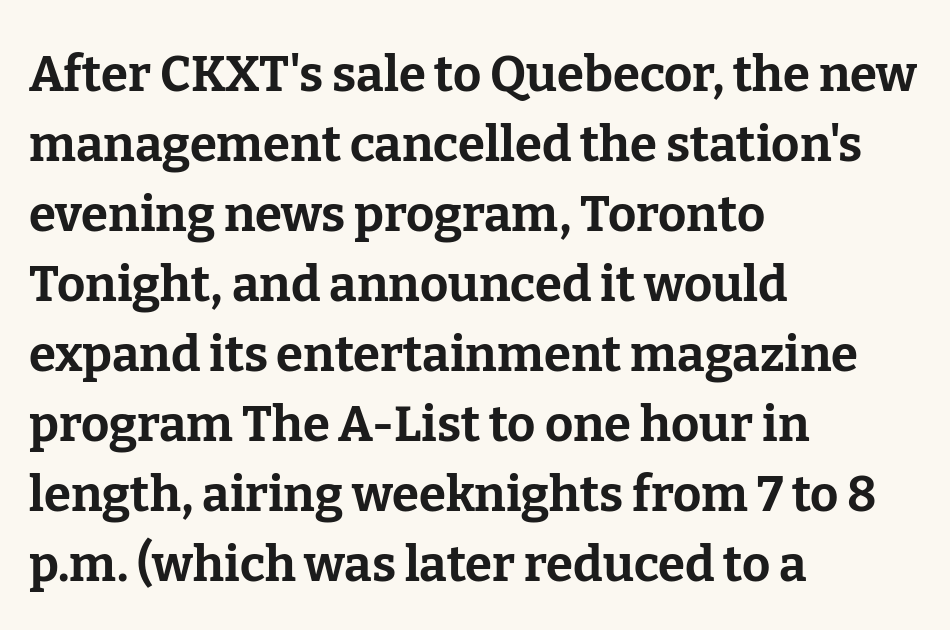
The image shows 49 px bold serif type, upright; set left-aligned, normal line spacing (1.43x), normal letter spacing, not underlined; low stroke contrast and a medium x-height.
